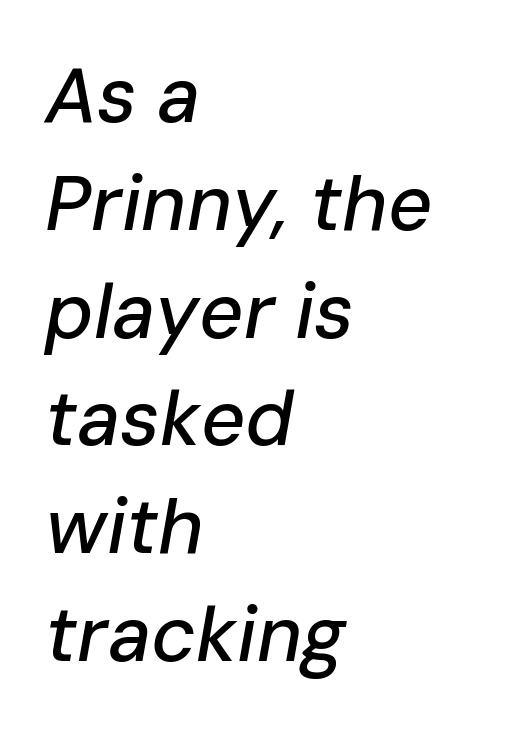
The zone under the glyphs is completely vacant. Compared with a centered layout, this one pins lines to the left instead. How would I describe the line gaps? Plain and ordinary. Yep, that's italic — everything's leaning. Inter-character spacing is left at the font's built-in metrics.
